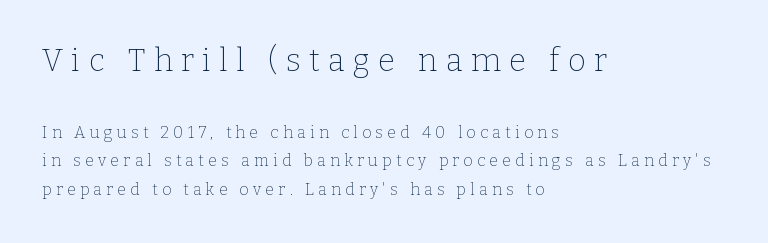
The image shows 31 px thin serif type, upright; set left-aligned, line spacing 1.8x, unusually wide letter spacing (+0.27 em), not underlined; the first (top) block is 1.94x larger; low stroke contrast and a medium x-height.
